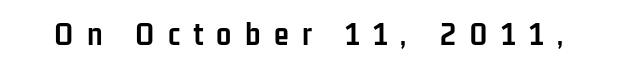
{"serif": "no", "italic": "no", "bold": "yes", "weight": "semibold", "width": "condensed", "stroke_contrast": "low", "x_height": "medium", "monospaced": "no", "underline": "no", "letter_spacing": "wide", "letter_spacing_em": 0.39, "glyph_px": 34}
